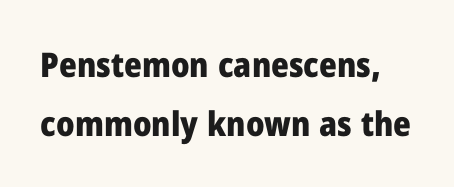
Underlining? Definitely not there. The letters are bold, with thick, heavy strokes. A typesetter would mark this as roman, not italic. A sans-serif font was chosen for this passage. Looks like regular typesetting: each glyph gets only the width it needs.
